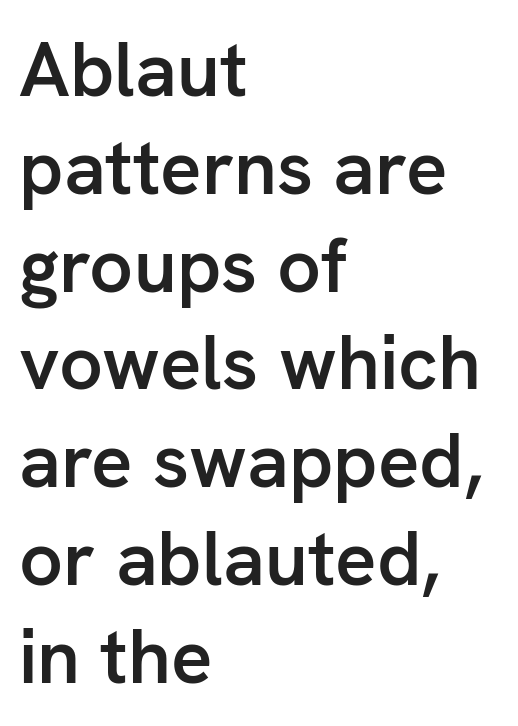
The image shows 77 px semibold sans-serif type, upright; set left-aligned, normal line spacing (1.27x), normal letter spacing, not underlined; low stroke contrast and a medium x-height.
